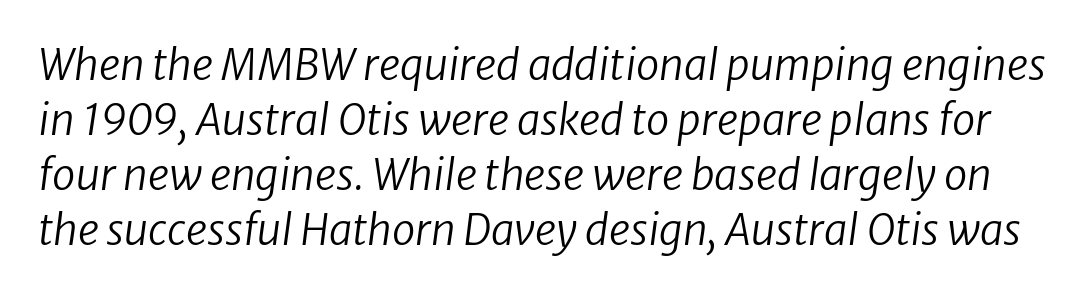
{"serif": "no", "bold": "no", "weight": "regular", "width": "normal", "stroke_contrast": "low", "x_height": "medium", "monospaced": "no", "underline": "no", "line_spacing": "normal", "line_spacing_ratio": 1.31, "letter_spacing": "normal", "letter_spacing_em": 0.0, "glyph_px": 42}
